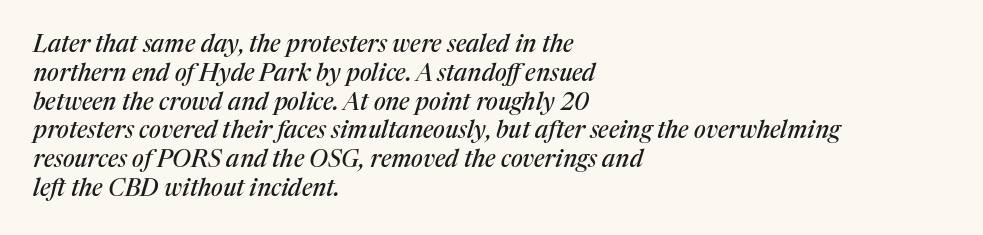
Q: Is the text italic (slanted)? A: Yes, it leans right by about 17 degrees.
Q: Is the text underlined? A: No.
Q: How is the paragraph aligned? A: Left-aligned.
Q: Is the spacing between letters normal or unusually wide? A: Normal.
